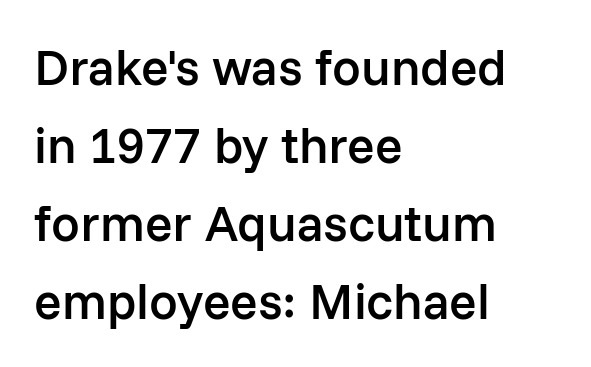
The image shows 51 px semibold sans-serif type, upright; set left-aligned, normal line spacing (1.53x), normal letter spacing, not underlined; low stroke contrast and a medium x-height.
